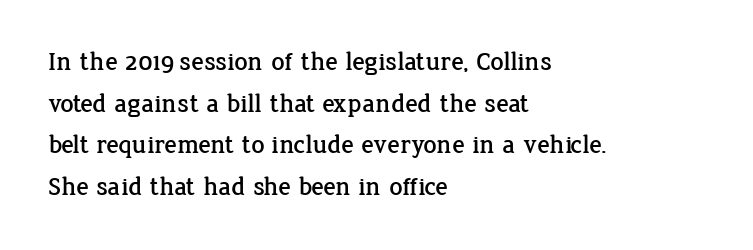
The image shows 26 px text type, upright; set left-aligned, normal line spacing (1.6x), normal letter spacing, not underlined.
